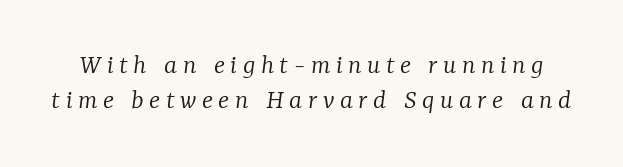
The image shows 29 px light serif type, italic (leaning right); set line spacing 1.19x, not underlined; low stroke contrast and a medium x-height.
